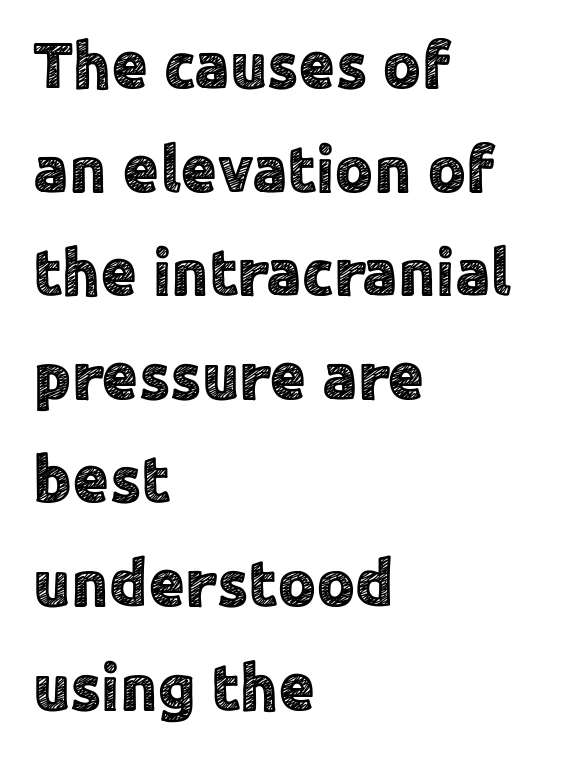
Regarding serifs, this sample does without them. The axis of the letterforms is exactly vertical. Each word holds together tightly as a unit, with standard inter-letter gaps. Teacher's note: observe the even left margin — that is flush-left alignment. Each letter keeps its own natural width here, so spacing adapts to shape.
